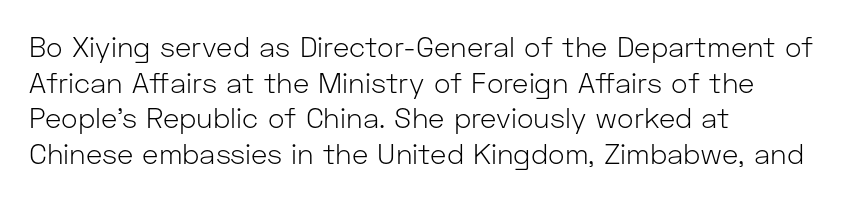
{"serif": "no", "italic": "no", "bold": "no", "weight": "light", "width": "normal", "stroke_contrast": "low", "x_height": "medium", "monospaced": "no", "underline": "no", "align": "left", "line_spacing": "normal", "line_spacing_ratio": 1.27, "letter_spacing": "normal", "letter_spacing_em": 0.0, "glyph_px": 28}
